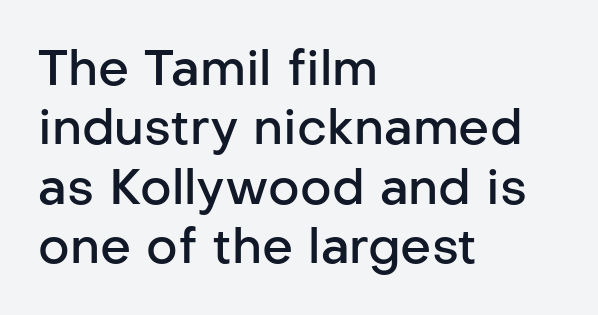
Q: Is the text bold? A: Semi-bold.
Q: Is the text italic (slanted)? A: No, it is upright.
Q: Is the typeface a serif or a sans-serif typeface? A: Sans-serif.
Q: Is the text underlined? A: No.
Q: How is the paragraph aligned? A: Left-aligned.
Q: Is the spacing between letters normal or unusually wide? A: Normal.
Q: Width (condensed, normal, or wide)? A: Normal.
Q: Stroke contrast? A: Low.
Q: x-height? A: Medium.
Q: Monospaced? A: No.
